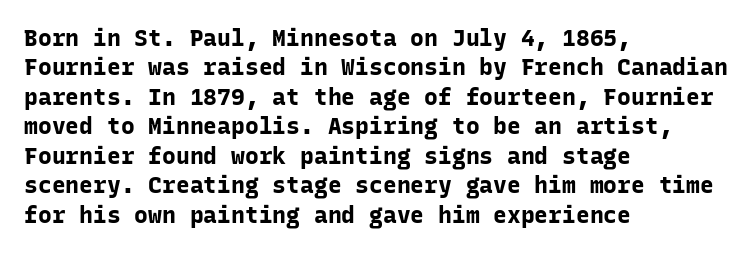
Q: Is the text bold? A: Yes.
Q: Is the text italic (slanted)? A: No, it is upright.
Q: Is the text underlined? A: No.
Q: How is the paragraph aligned? A: Left-aligned.
Q: Is the spacing between letters normal or unusually wide? A: Normal.
Q: Is the spacing between lines tight, normal or loose? A: Normal.
